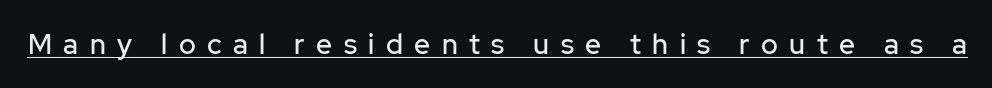
These lines are rendered in a variable-pitch font. This sample uses an upright cut, with every glyph sitting square on the baseline. The sample's only ornament is a line tracing under the words. Unlike a traditional serif, this face leaves its strokes unadorned. Does extra space separate the letters? Yes, quite a lot of it.
